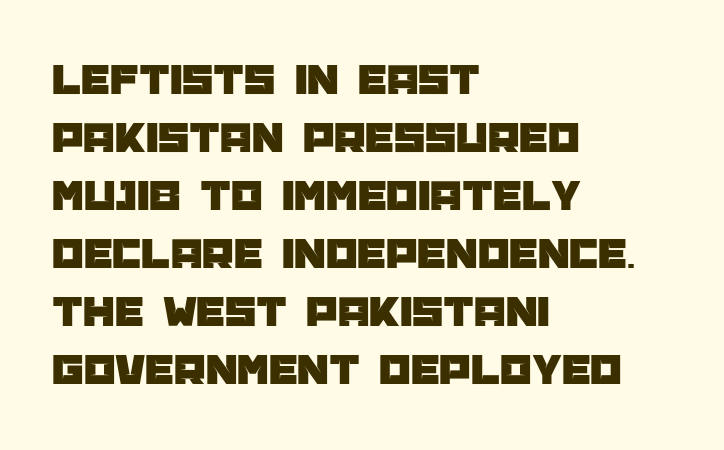
Q: Is the text italic (slanted)? A: No, it is upright.
Q: Is the typeface a serif or a sans-serif typeface? A: Sans-serif.
Q: Is the text underlined? A: No.
Q: How is the paragraph aligned? A: Left-aligned.
Q: Is the spacing between letters normal or unusually wide? A: Normal.
Q: Is the spacing between lines tight, normal or loose? A: Normal.
Q: Width (condensed, normal, or wide)? A: Normal.
Q: Stroke contrast? A: Low.
Q: x-height? A: Large.
Q: Monospaced? A: No.
